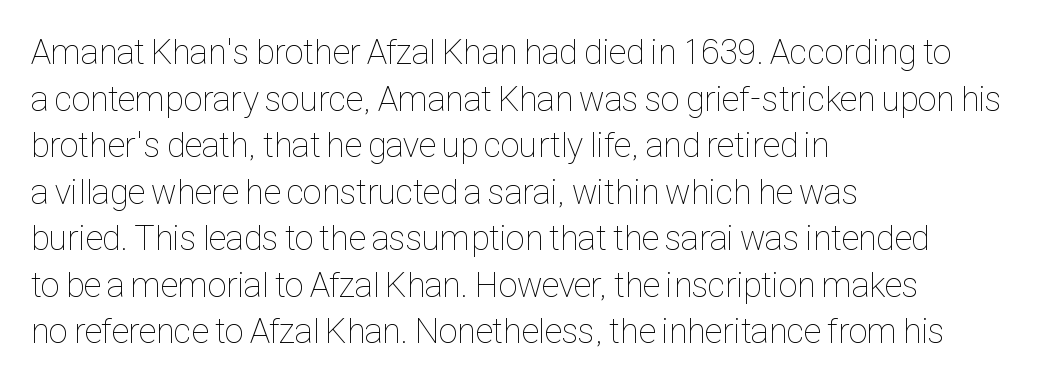
Q: Is the text bold? A: No.
Q: Is the text italic (slanted)? A: No, it is upright.
Q: Is the text underlined? A: No.
Q: How is the paragraph aligned? A: Left-aligned.
Q: Is the spacing between letters normal or unusually wide? A: Normal.
Q: Is the spacing between lines tight, normal or loose? A: Normal.
Q: Width (condensed, normal, or wide)? A: Condensed.
Q: Stroke contrast? A: Low.
Q: x-height? A: Medium.
Q: Monospaced? A: No.
